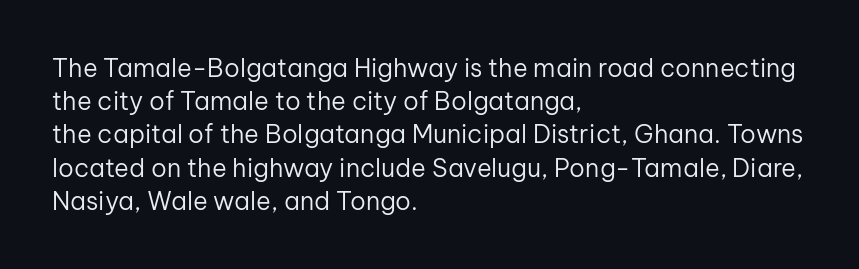
The image shows 25 px text type, upright; set left-aligned, normal line spacing (1.33x), normal letter spacing, not underlined.
